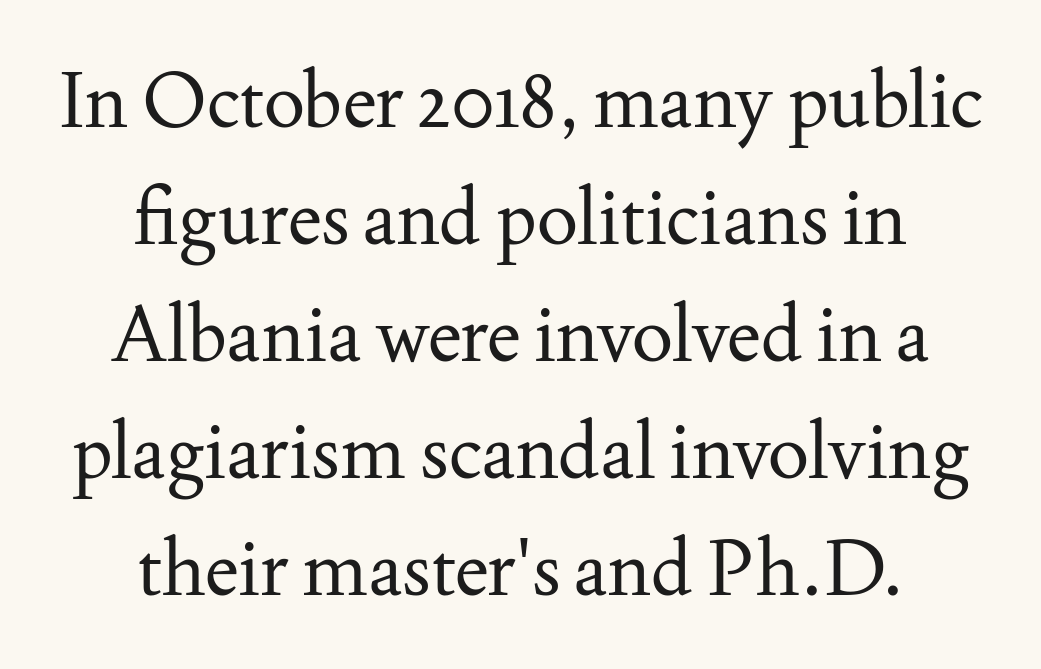
Q: Is the text bold? A: No.
Q: Is the text italic (slanted)? A: No, it is upright.
Q: Is the typeface a serif or a sans-serif typeface? A: Serif.
Q: Is the text underlined? A: No.
Q: How is the paragraph aligned? A: Centered.
Q: Is the spacing between letters normal or unusually wide? A: Normal.
Q: Is the spacing between lines tight, normal or loose? A: Normal.
Q: Width (condensed, normal, or wide)? A: Normal.
Q: Stroke contrast? A: Medium.
Q: x-height? A: Small.
Q: Monospaced? A: No.
